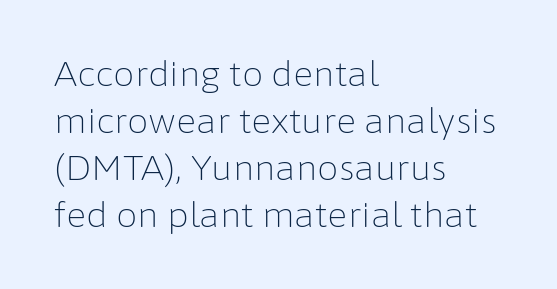
These lines are rendered in a variable-pitch font. This sample keeps an unexceptional amount of space between lines. Lines of text with bare space underneath. Serif or sans? Sans — the stroke terminals are bare.
